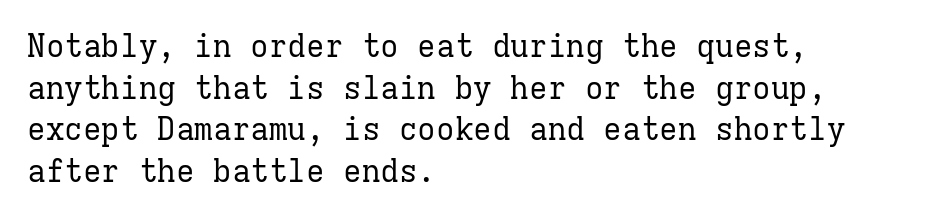
Q: Is the text bold? A: No.
Q: Is the text italic (slanted)? A: No, it is upright.
Q: Is the typeface a serif or a sans-serif typeface? A: Serif.
Q: Is the text underlined? A: No.
Q: How is the paragraph aligned? A: Left-aligned.
Q: Is the spacing between letters normal or unusually wide? A: Normal.
Q: Is the spacing between lines tight, normal or loose? A: Normal.
Q: Width (condensed, normal, or wide)? A: Normal.
Q: Stroke contrast? A: Low.
Q: x-height? A: Medium.
Q: Monospaced? A: Yes.
